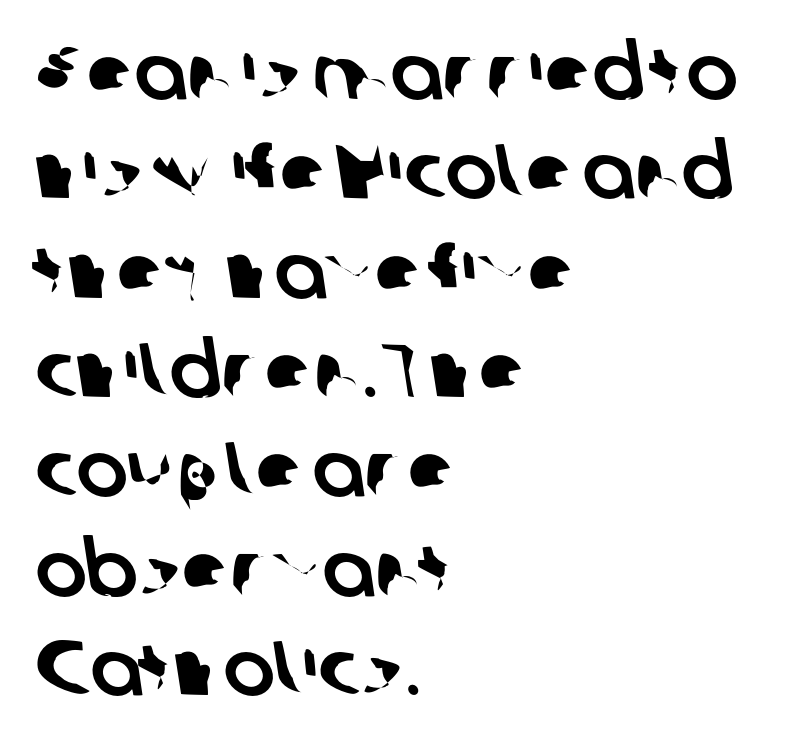
The image shows 77 px sans-serif type; set left-aligned, normal line spacing (1.29x), normal letter spacing, not underlined; low stroke contrast and a medium x-height.
